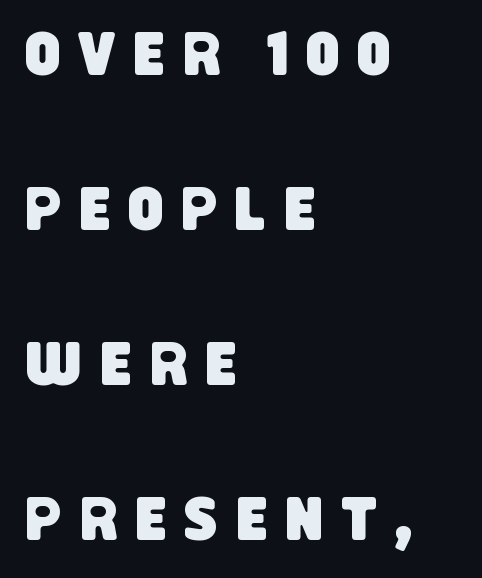
{"serif": "no", "width": "condensed", "stroke_contrast": "low", "x_height": "large", "monospaced": "no", "underline": "no", "align": "left", "line_spacing": "loose", "line_spacing_ratio": 2.5, "letter_spacing": "wide", "letter_spacing_em": 0.29, "glyph_px": 62}
